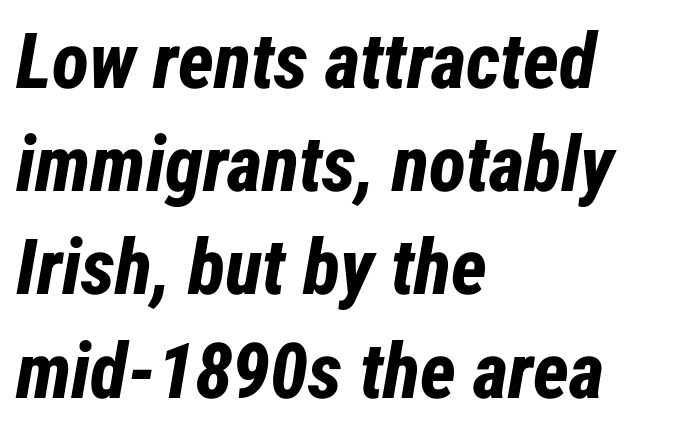
The image shows 77 px bold, condensed type, italic (leaning right); set left-aligned, normal line spacing (1.34x), normal letter spacing, not underlined; low stroke contrast and a medium x-height.
